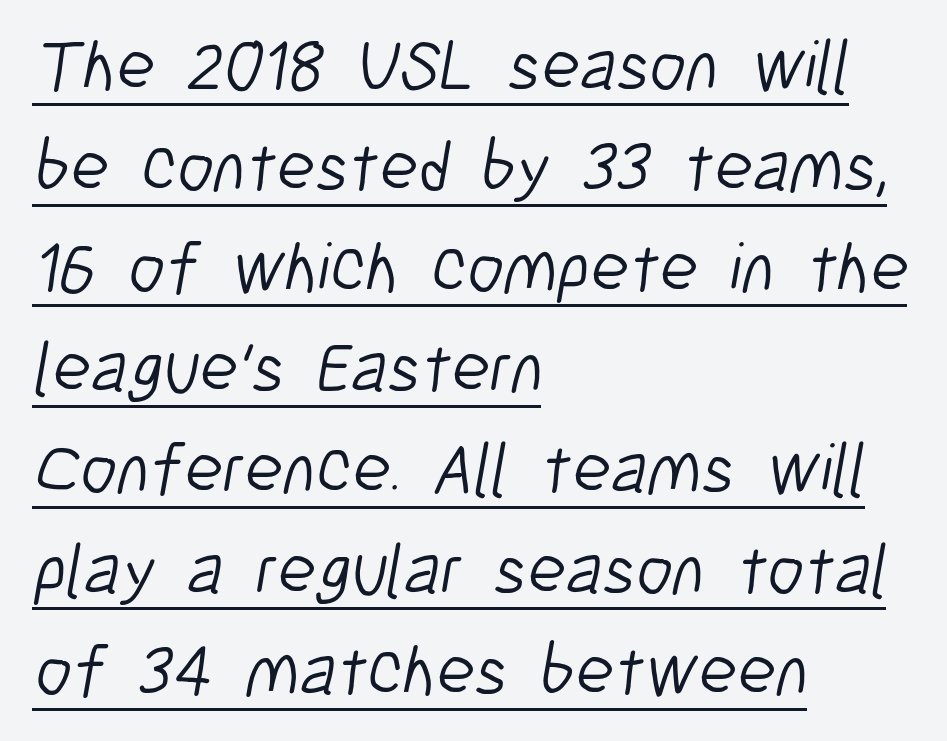
Caption: lettering with a line underneath. Horizontal alignment here is leftward, the default for most running prose. The typeface has the unassuming heft of standard copy or less. Baseline-to-baseline distance is the conventional proportion of letter height.
